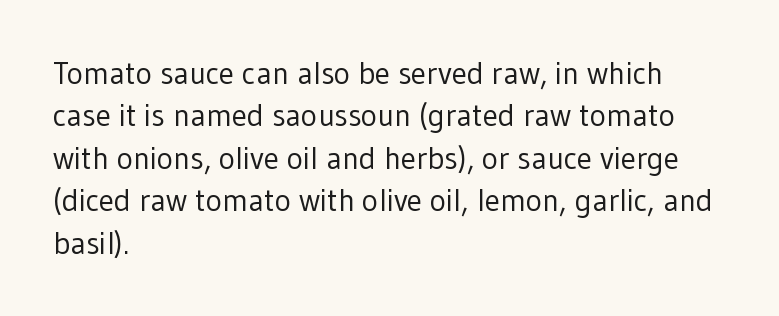
{"serif": "no", "italic": "no", "bold": "no", "weight": "regular", "width": "normal", "stroke_contrast": "low", "x_height": "medium", "monospaced": "no", "underline": "no", "align": "left", "line_spacing": "normal", "line_spacing_ratio": 1.37, "letter_spacing": "normal", "letter_spacing_em": 0.0, "glyph_px": 31}
